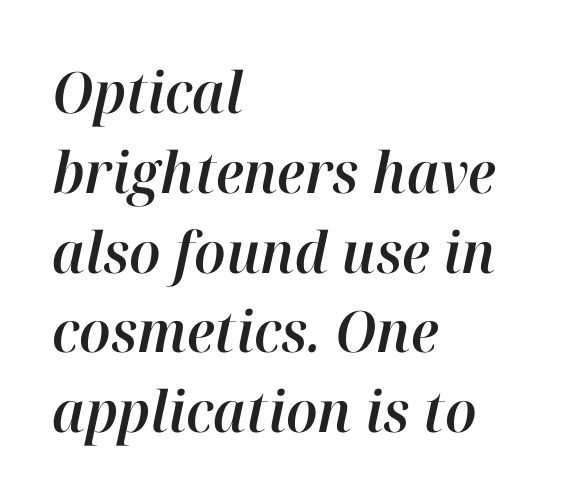
Q: Is the text italic (slanted)? A: Yes, it leans right by about 12 degrees.
Q: Is the text underlined? A: No.
Q: How is the paragraph aligned? A: Left-aligned.
Q: Is the spacing between letters normal or unusually wide? A: Normal.
Q: Is the spacing between lines tight, normal or loose? A: Normal.
Q: Width (condensed, normal, or wide)? A: Normal.
Q: Stroke contrast? A: High.
Q: x-height? A: Medium.
Q: Monospaced? A: No.
